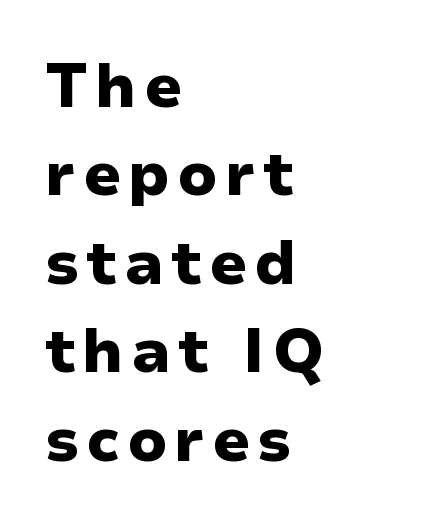
{"serif": "no", "italic": "no", "bold": "yes", "weight": "heavy", "width": "normal", "stroke_contrast": "low", "x_height": "medium", "monospaced": "no", "underline": "no", "align": "left", "line_spacing": "normal", "line_spacing_ratio": 1.45, "glyph_px": 61}
